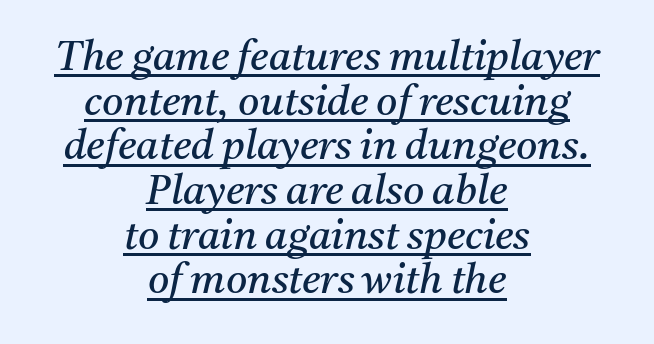
Is the letter spacing exaggerated? No — it looks like the ordinary default. Whoever set this chose condensed vertical rhythm over breathing room. These lines stack symmetrically, like a column narrowing and widening about its center. Note the varied advance widths — an 'i' is clearly narrower than an 'm'. Bold? No — there's no thickening of the strokes. A continuous stroke trails under the words, as in a hyperlink.
